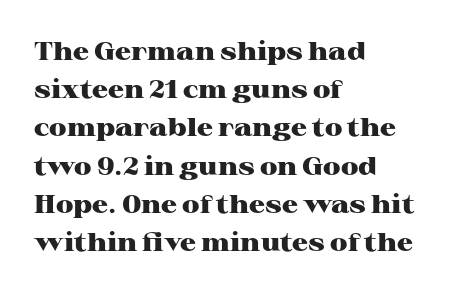
Lines of text with bare space underneath. Quick note: interline space is typical. The line texture is even and compact thanks to regular tracking. The letters stand straight up with perfectly vertical stems. I'd describe the lettering as bold — thick and assertive.
